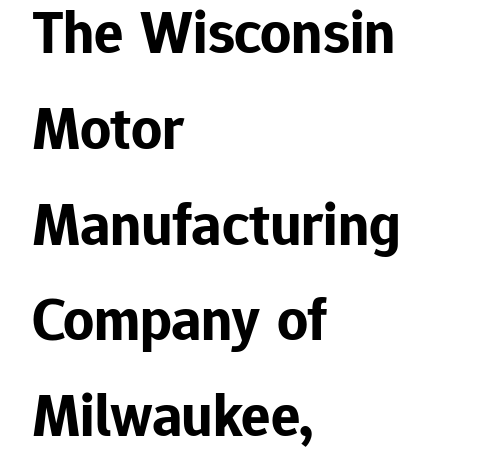
Q: Is the text bold? A: Yes.
Q: Is the text italic (slanted)? A: No, it is upright.
Q: Is the typeface a serif or a sans-serif typeface? A: Sans-serif.
Q: Is the text underlined? A: No.
Q: How is the paragraph aligned? A: Left-aligned.
Q: Is the spacing between letters normal or unusually wide? A: Normal.
Q: Is the spacing between lines tight, normal or loose? A: Normal.
Q: Width (condensed, normal, or wide)? A: Normal.
Q: Stroke contrast? A: Low.
Q: x-height? A: Medium.
Q: Monospaced? A: No.
